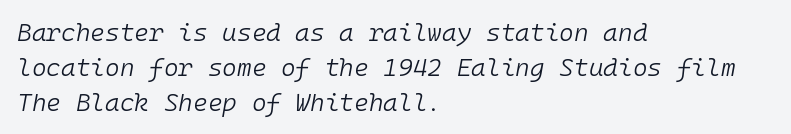
In terms of posture, this sample is oblique. This rendering leaves character spacing at its baseline value. Stem width sits at or under what a default text font uses. The passage is arranged the way most books set body copy — flush left. The glyphs are unaccompanied by any horizontal stroke below them.
